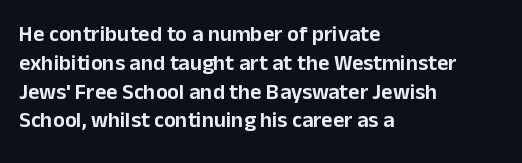
Descender tails drop into unmarked territory. Horizontal alignment here is leftward, the default for most running prose. Does extra space separate the letters? No, they use regular spacing. Upright lettering throughout. Evenly set lines give the paragraph a standard silhouette.
